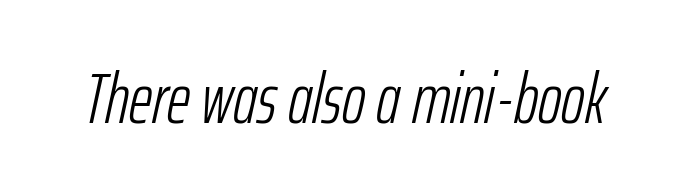
Caption: face not bold, strokes unweighted. These lines keep a tight, regular rhythm from letter to letter. The letters advance in unequal steps, a hallmark of proportional type. Is the type slanted? Yes — the strokes lean at a clear angle.
